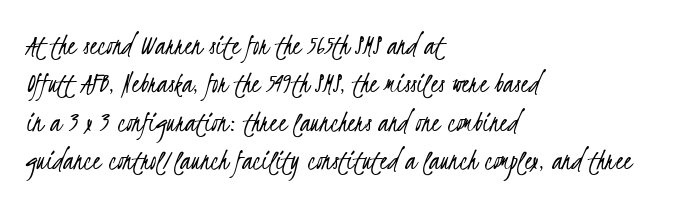
Q: Is the text bold? A: No.
Q: Is the typeface a serif or a sans-serif typeface? A: Sans-serif.
Q: Is the text underlined? A: No.
Q: How is the paragraph aligned? A: Left-aligned.
Q: Is the spacing between letters normal or unusually wide? A: Normal.
Q: Width (condensed, normal, or wide)? A: Condensed.
Q: Stroke contrast? A: Low.
Q: x-height? A: Small.
Q: Monospaced? A: No.
